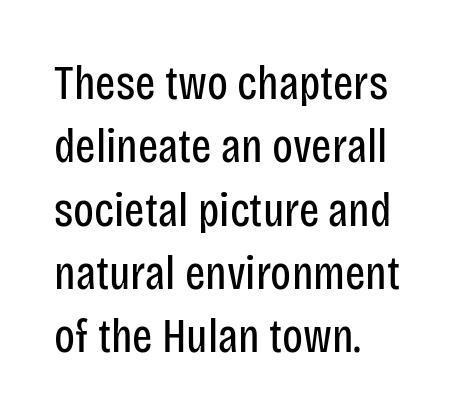
Q: Is the text bold? A: No.
Q: Is the text italic (slanted)? A: No, it is upright.
Q: Is the typeface a serif or a sans-serif typeface? A: Sans-serif.
Q: Is the text underlined? A: No.
Q: How is the paragraph aligned? A: Left-aligned.
Q: Is the spacing between letters normal or unusually wide? A: Normal.
Q: Is the spacing between lines tight, normal or loose? A: Normal.
Q: Width (condensed, normal, or wide)? A: Condensed.
Q: Stroke contrast? A: Low.
Q: x-height? A: Large.
Q: Monospaced? A: No.
